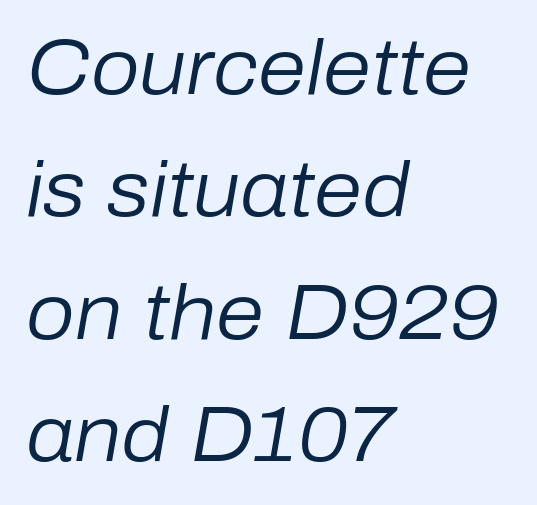
{"italic": "yes", "lean": "right", "slant_degrees": 10, "bold": "no", "weight": "regular", "width": "normal", "stroke_contrast": "low", "x_height": "medium", "monospaced": "no", "underline": "no", "align": "left", "line_spacing": "normal", "line_spacing_ratio": 1.59, "letter_spacing": "normal", "letter_spacing_em": 0.0, "glyph_px": 77}
